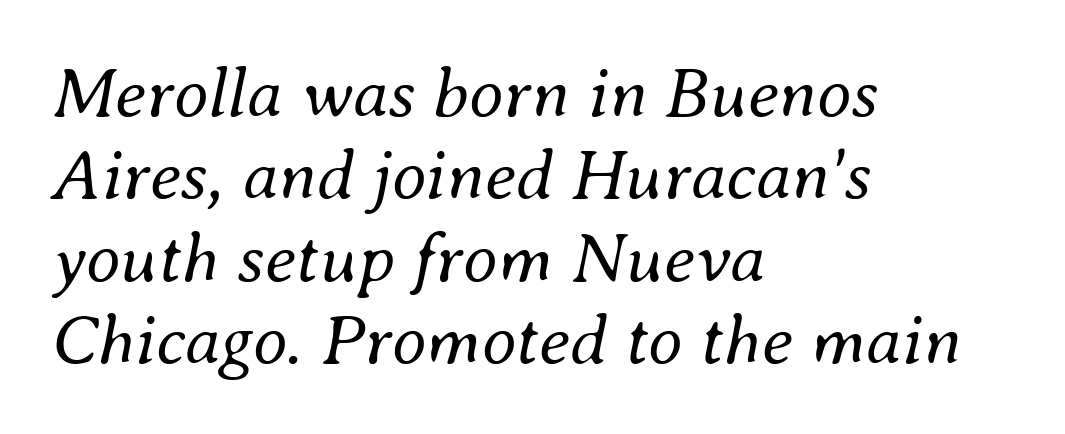
{"italic": "yes", "lean": "right", "slant_degrees": 8, "bold": "no", "weight": "regular", "width": "normal", "stroke_contrast": "medium", "x_height": "small", "monospaced": "no", "underline": "no", "align": "left", "line_spacing_ratio": 1.16, "letter_spacing": "normal", "letter_spacing_em": 0.0, "glyph_px": 71}
